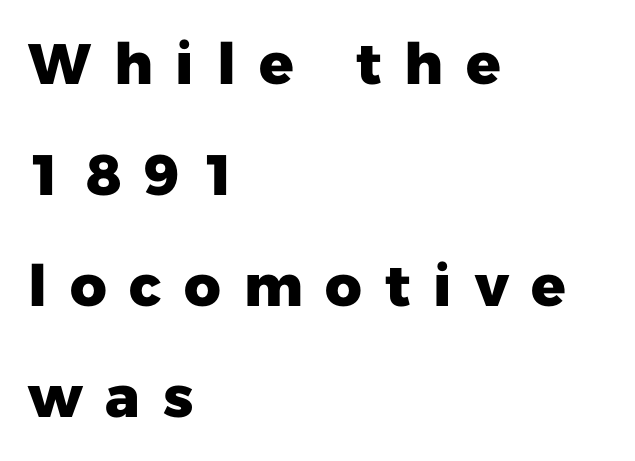
The typesetting leans heavy: a genuine bold. This sample has the flowing, uneven cadence of proportional lettering. This rendering widens character spacing well past its baseline value. Rows of type keep a wide berth in the vertical direction. The lettering holds an erect, upright posture throughout. Which margin do the lines hug? The left one — the right edge is uneven.
